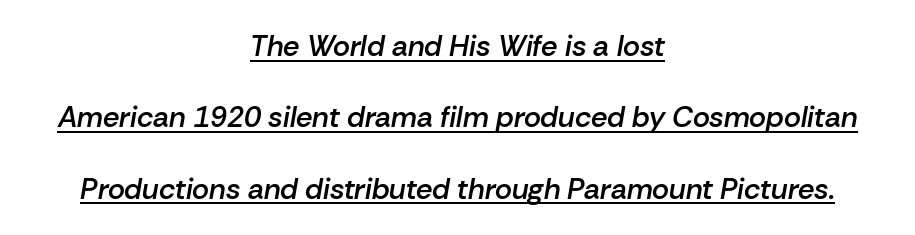
Q: Is the text bold? A: Semi-bold.
Q: Is the text italic (slanted)? A: Yes, it leans right by about 10 degrees.
Q: Is the text underlined? A: Yes.
Q: How is the paragraph aligned? A: Centered.
Q: Is the spacing between letters normal or unusually wide? A: Normal.
Q: Is the spacing between lines tight, normal or loose? A: Loose.
Q: Width (condensed, normal, or wide)? A: Normal.
Q: Stroke contrast? A: Low.
Q: x-height? A: Medium.
Q: Monospaced? A: No.
